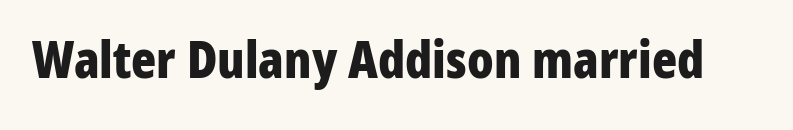
{"serif": "no", "italic": "no", "bold": "yes", "weight": "bold", "width": "condensed", "stroke_contrast": "low", "x_height": "medium", "monospaced": "no", "underline": "no", "letter_spacing": "normal", "letter_spacing_em": 0.0, "glyph_px": 52}
